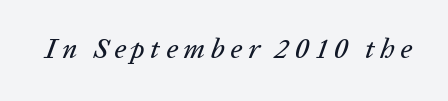
The letterforms stand isolated, each surrounded by extra space. In terms of posture, this sample is oblique. The rendering uses natural spacing where letterforms have individual widths. Quick note: underline off.
